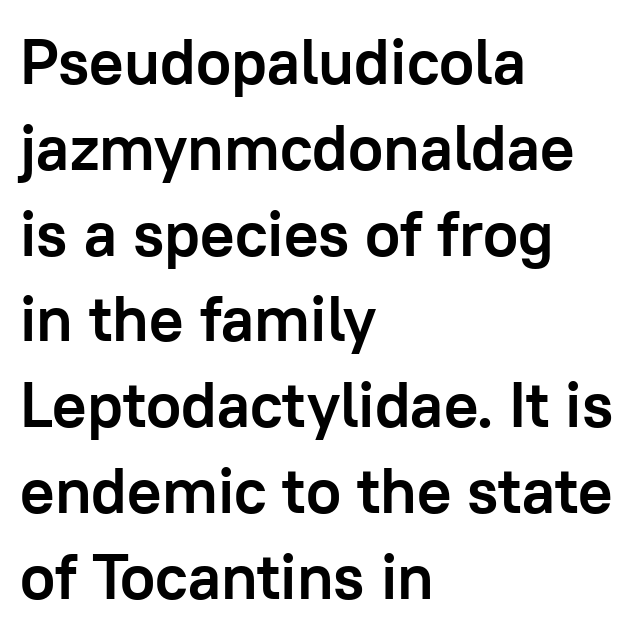
The text was rendered using a sans face with plain stroke endings. No extra tracking has been applied to these lines. Posture: straight, roman, zero tilt. Type without underlining.
